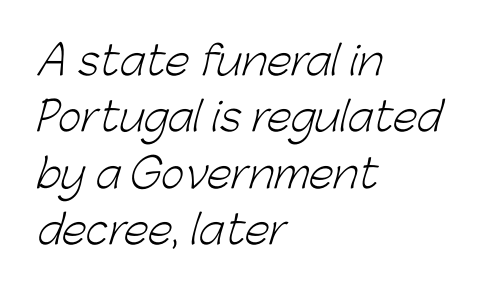
The image shows 40 px light sans-serif type; set left-aligned, normal line spacing (1.41x), normal letter spacing, not underlined; low stroke contrast and a medium x-height.
